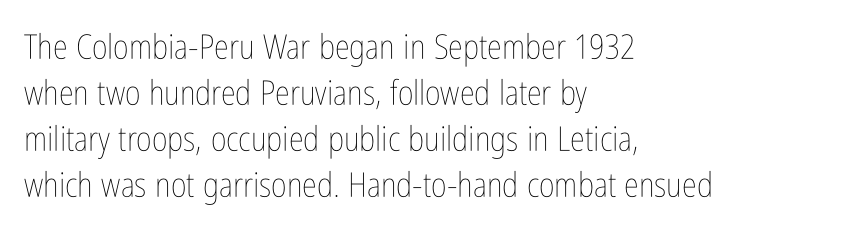
The image shows 34 px thin, condensed type, upright; set left-aligned, normal line spacing (1.35x), normal letter spacing, not underlined; low stroke contrast and a medium x-height.
